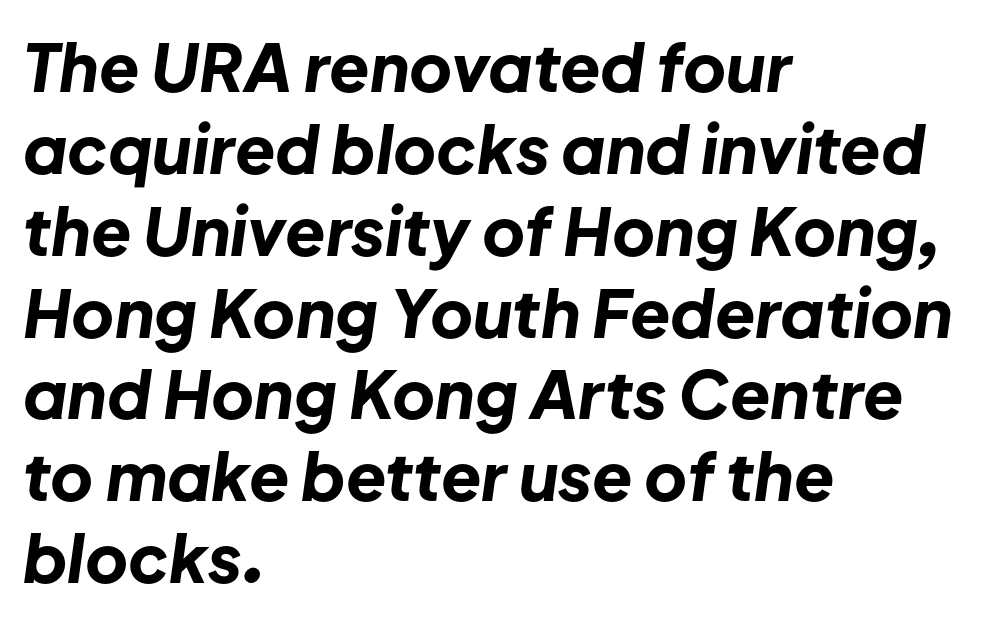
{"italic": "yes", "lean": "right", "slant_degrees": 8, "bold": "yes", "weight": "bold", "width": "normal", "stroke_contrast": "low", "x_height": "medium", "monospaced": "no", "underline": "no", "align": "left", "line_spacing_ratio": 1.24, "letter_spacing": "normal", "letter_spacing_em": 0.0, "glyph_px": 66}
